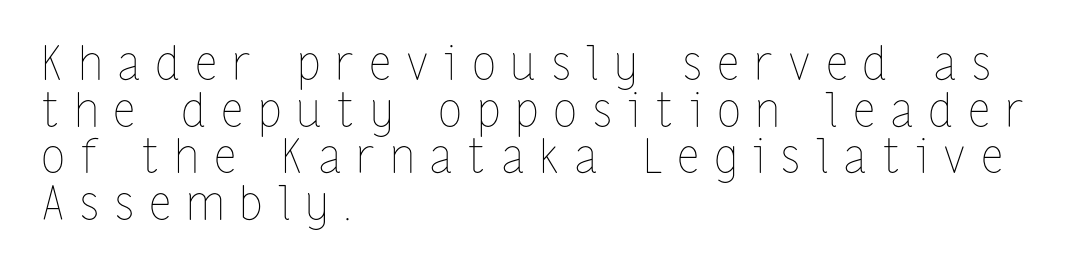
Q: Is the text bold? A: No.
Q: Is the text italic (slanted)? A: No, it is upright.
Q: Is the text underlined? A: No.
Q: How is the paragraph aligned? A: Left-aligned.
Q: Is the spacing between letters normal or unusually wide? A: Unusually wide.
Q: Is the spacing between lines tight, normal or loose? A: Tight.
Q: Width (condensed, normal, or wide)? A: Condensed.
Q: Stroke contrast? A: Low.
Q: x-height? A: Medium.
Q: Monospaced? A: No.
